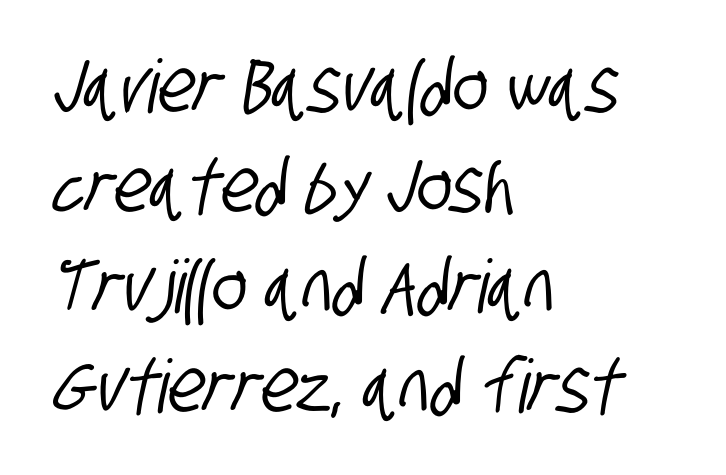
The glyphs in this specimen are sans serif. Varying glyph widths throughout — classic text-font behaviour. Leading: standard. The specimen omits any rule beneath the text block's lines. Here the glyphs are tracked normally, forming tight word shapes. Visually the block forms a straight wall on the left and a jagged coastline on the right.
